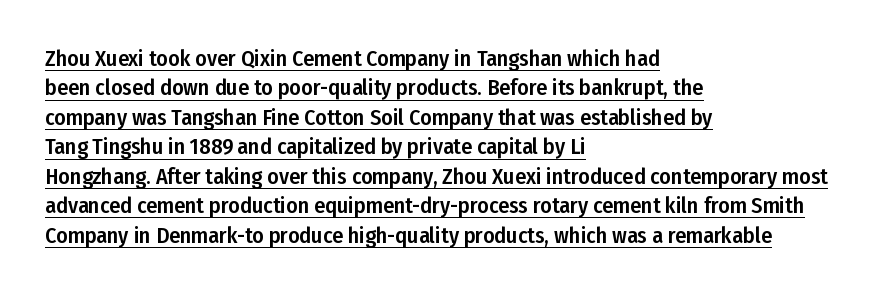
{"italic": "no", "underline": "yes", "align": "left", "line_spacing": "normal", "line_spacing_ratio": 1.34, "letter_spacing": "normal", "letter_spacing_em": 0.0, "glyph_px": 22}
